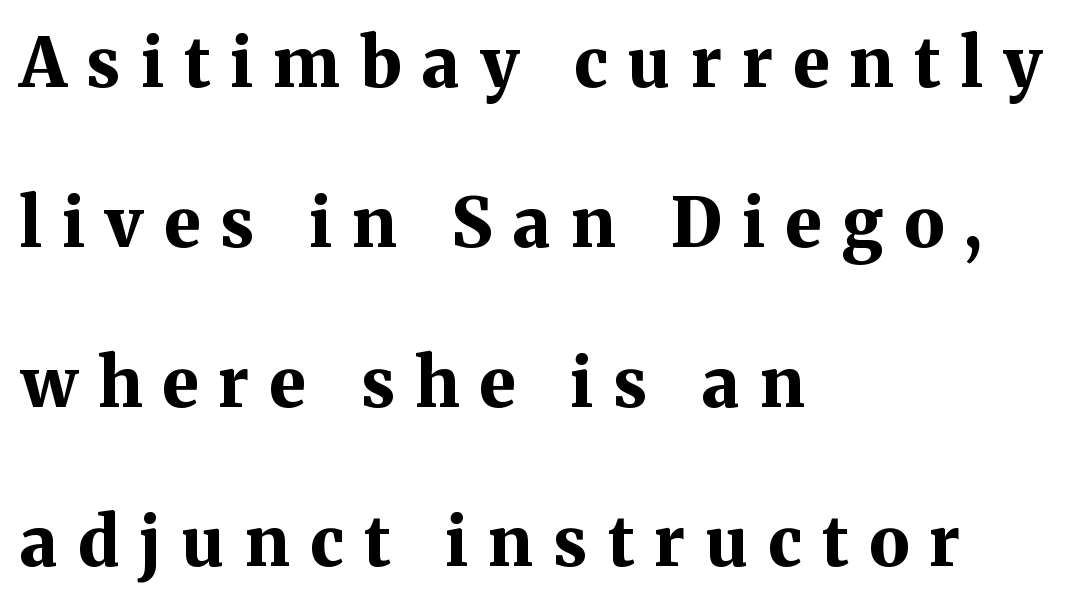
Q: Is the text bold? A: Yes.
Q: Is the text italic (slanted)? A: No, it is upright.
Q: Is the typeface a serif or a sans-serif typeface? A: Serif.
Q: Is the text underlined? A: No.
Q: How is the paragraph aligned? A: Left-aligned.
Q: Is the spacing between letters normal or unusually wide? A: Unusually wide.
Q: Is the spacing between lines tight, normal or loose? A: Loose.
Q: Width (condensed, normal, or wide)? A: Normal.
Q: Stroke contrast? A: Medium.
Q: x-height? A: Medium.
Q: Monospaced? A: No.
